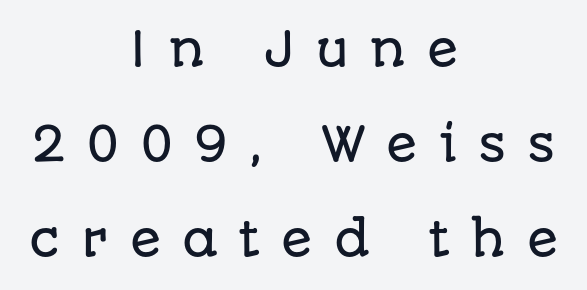
The image shows 46 px sans-serif type, upright; set centered, loose line spacing (2.07x), unusually wide letter spacing (+0.45 em), not underlined; low stroke contrast and a large x-height.
